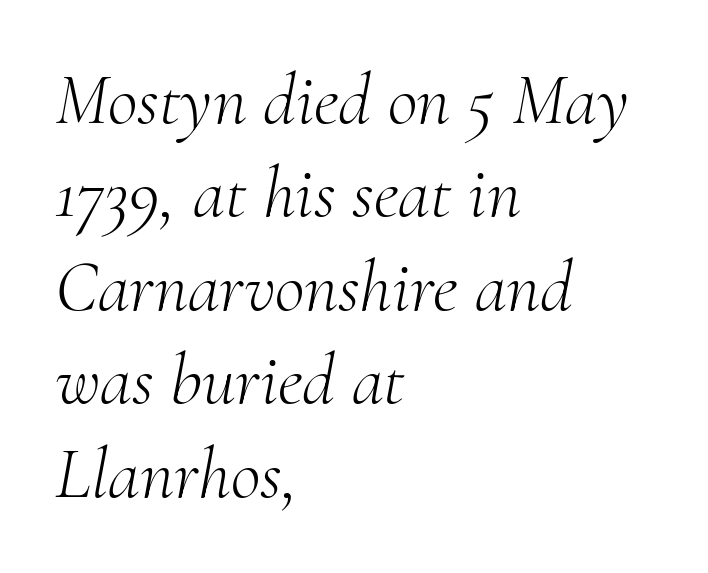
{"serif": "yes", "italic": "yes", "lean": "right", "slant_degrees": 10, "bold": "no", "weight": "light", "width": "normal", "stroke_contrast": "medium", "x_height": "small", "monospaced": "no", "underline": "no", "align": "left", "line_spacing": "normal", "line_spacing_ratio": 1.28, "letter_spacing": "normal", "letter_spacing_em": 0.0, "glyph_px": 73}
